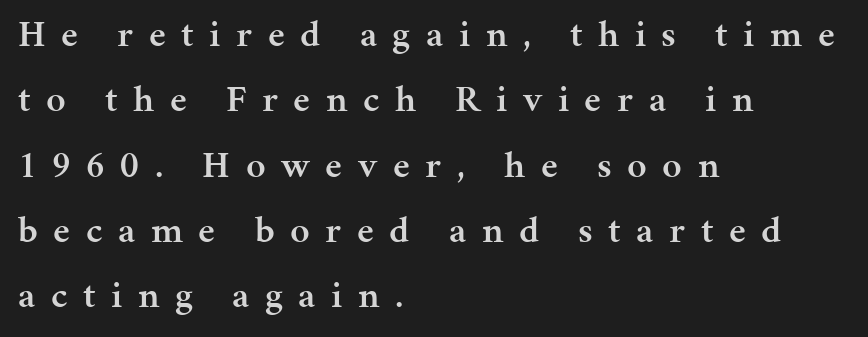
{"serif": "yes", "italic": "no", "bold": "semi", "weight": "semibold", "width": "normal", "stroke_contrast": "medium", "x_height": "medium", "monospaced": "no", "underline": "no", "align": "left", "line_spacing_ratio": 1.72, "letter_spacing": "wide", "letter_spacing_em": 0.41, "glyph_px": 38}
